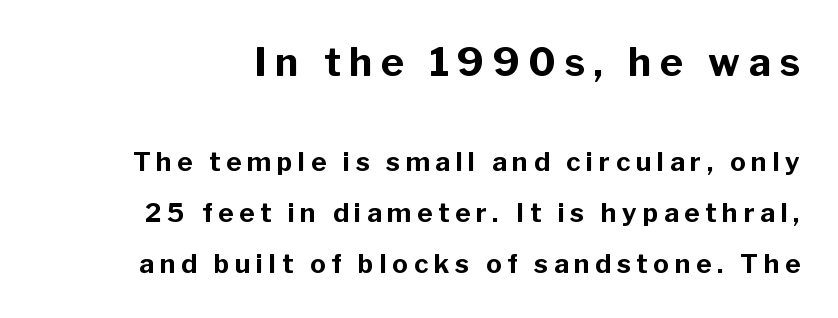
The image shows 39 px bold sans-serif type, upright; set loose line spacing (1.95x), unusually wide letter spacing (+0.22 em), not underlined; the first (top) block is 1.5x larger; low stroke contrast and a medium x-height.
